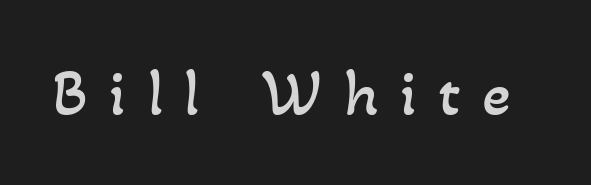
Q: Is the text bold? A: No.
Q: Is the text underlined? A: No.
Q: Is the spacing between letters normal or unusually wide? A: Unusually wide.
Q: Width (condensed, normal, or wide)? A: Normal.
Q: Stroke contrast? A: Low.
Q: x-height? A: Small.
Q: Monospaced? A: No.
